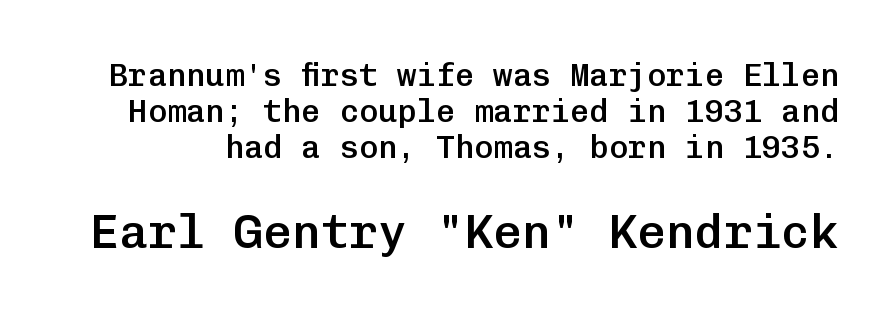
{"serif": "no", "italic": "no", "bold": "semi", "weight": "semibold", "width": "normal", "stroke_contrast": "low", "x_height": "medium", "monospaced": "yes", "underline": "no", "line_spacing": "tight", "line_spacing_ratio": 1.13, "letter_spacing": "normal", "letter_spacing_em": 0.0, "larger_block": "second", "size_ratio": 1.5, "glyph_px": 48}
